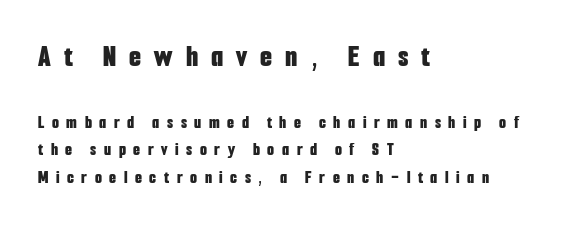
The image shows 31 px bold, condensed sans-serif type, upright; set left-aligned, normal line spacing (1.54x), unusually wide letter spacing (+0.42 em), not underlined; the first (top) block is 1.72x larger; low stroke contrast and a medium x-height.
